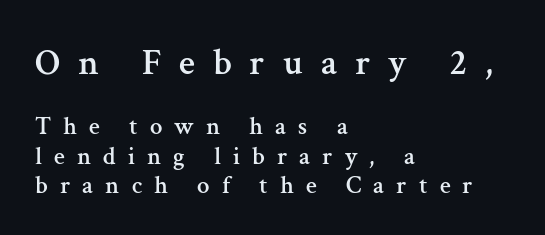
These lines stack with their left ends in a neat column. Glance below the letters and you will spot only blank space. The type sits square on the baseline with zero lean. Each word looks stretched out because of the extra space between its letters. I'd call this a serif setting — the letters wear small feet.
